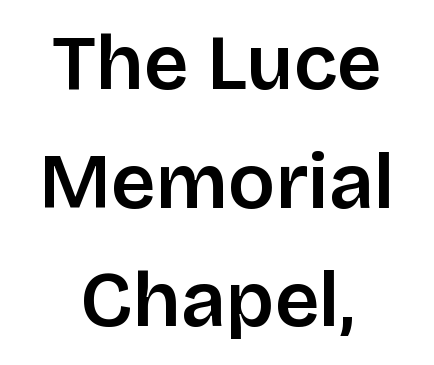
The image shows 78 px semibold sans-serif type, upright; set centered, normal line spacing (1.52x), normal letter spacing, not underlined; low stroke contrast and a large x-height.
